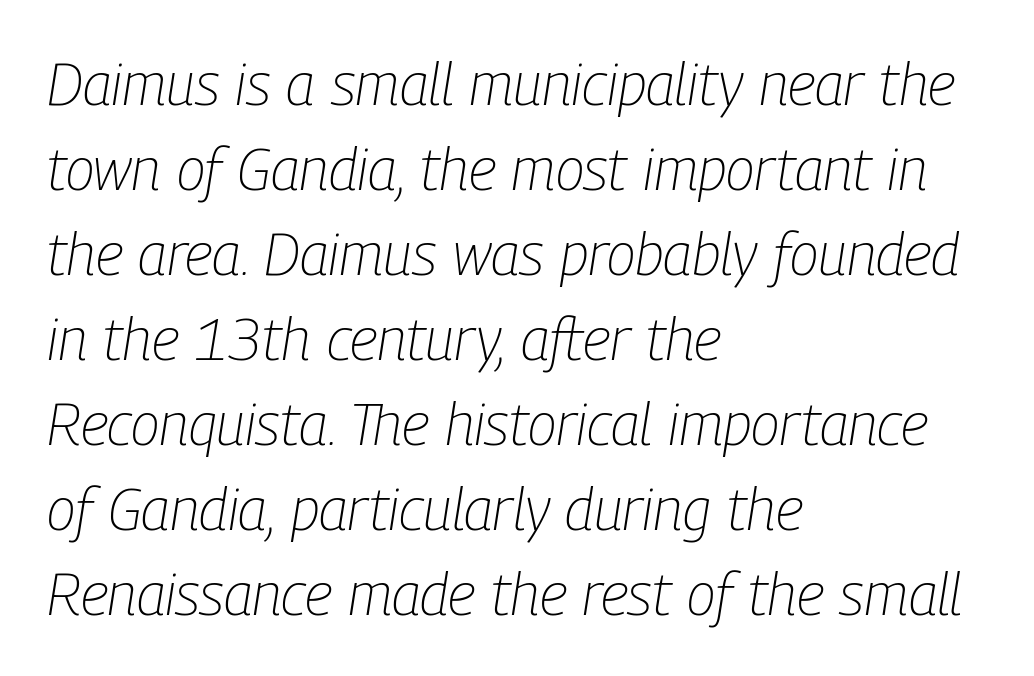
Q: Is the text bold? A: No.
Q: Is the text italic (slanted)? A: Yes, it leans right by about 9 degrees.
Q: Is the text underlined? A: No.
Q: How is the paragraph aligned? A: Left-aligned.
Q: Is the spacing between letters normal or unusually wide? A: Normal.
Q: Is the spacing between lines tight, normal or loose? A: Normal.
Q: Width (condensed, normal, or wide)? A: Condensed.
Q: Stroke contrast? A: Low.
Q: x-height? A: Medium.
Q: Monospaced? A: No.
